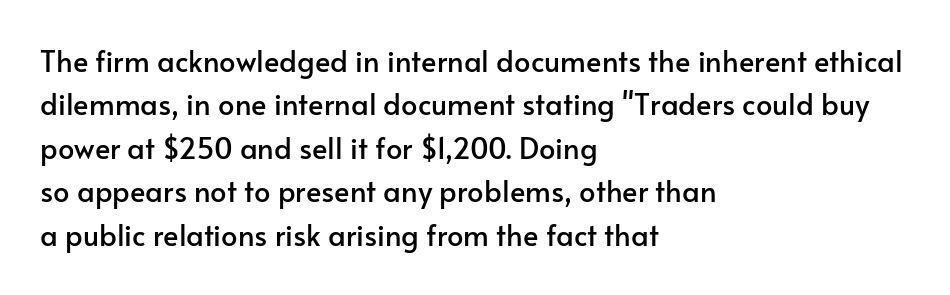
The image shows 29 px sans-serif type, upright; set left-aligned, normal line spacing (1.5x), normal letter spacing, not underlined; low stroke contrast and a small x-height.
